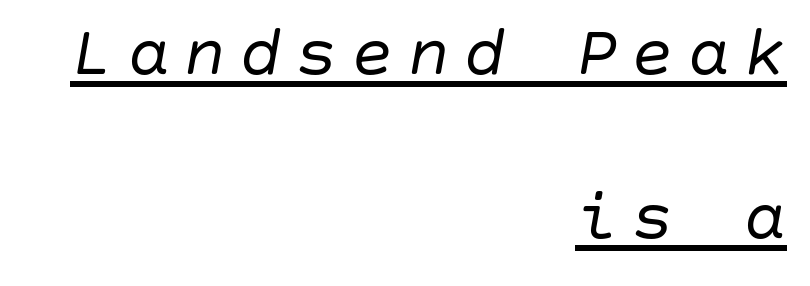
The image shows 71 px regular-weight type, italic (leaning right); set right-aligned, loose line spacing (2.31x), underlined; low stroke contrast and a large x-height.
